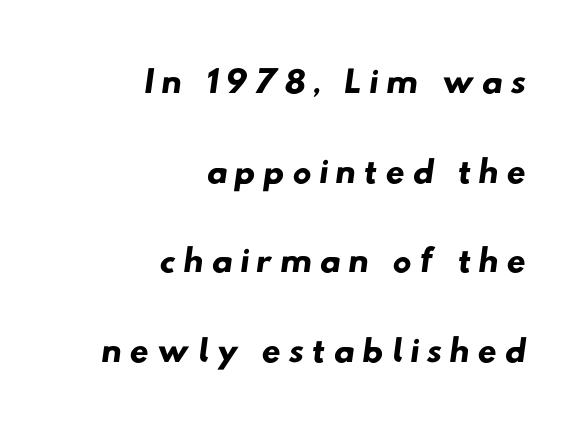
{"serif": "no", "width": "wide", "stroke_contrast": "low", "x_height": "small", "monospaced": "no", "underline": "no", "align": "right", "line_spacing": "normal", "line_spacing_ratio": 1.69, "glyph_px": 53}
